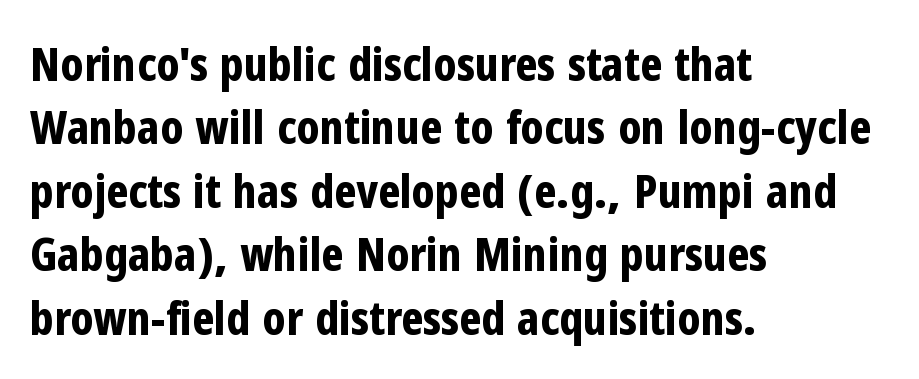
{"serif": "no", "italic": "no", "bold": "yes", "weight": "bold", "width": "condensed", "stroke_contrast": "low", "x_height": "medium", "monospaced": "no", "underline": "no", "align": "left", "line_spacing": "normal", "line_spacing_ratio": 1.35, "letter_spacing": "normal", "letter_spacing_em": 0.0, "glyph_px": 47}
